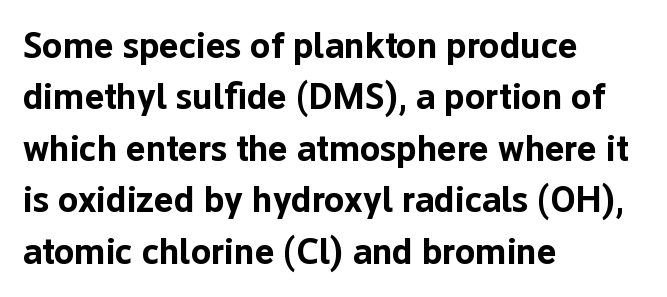
{"serif": "no", "italic": "no", "bold": "yes", "weight": "bold", "width": "normal", "stroke_contrast": "low", "x_height": "medium", "monospaced": "no", "underline": "no", "align": "left", "line_spacing": "normal", "line_spacing_ratio": 1.39, "letter_spacing": "normal", "letter_spacing_em": 0.0, "glyph_px": 37}
